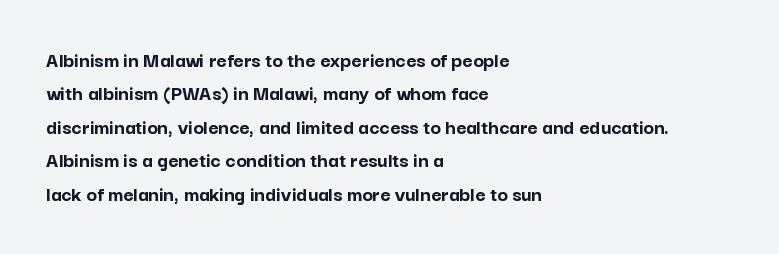
Q: Is the text bold? A: Yes.
Q: Is the text italic (slanted)? A: No, it is upright.
Q: Is the text underlined? A: No.
Q: How is the paragraph aligned? A: Left-aligned.
Q: Is the spacing between letters normal or unusually wide? A: Normal.
Q: Is the spacing between lines tight, normal or loose? A: Normal.
